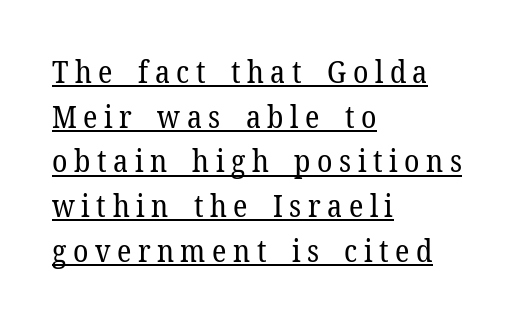
The image shows 31 px regular-weight serif type, upright; set left-aligned, normal line spacing (1.44x), unusually wide letter spacing (+0.21 em), underlined; low stroke contrast and a medium x-height.
